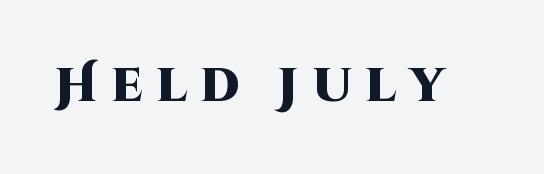
To sum up the face: it is a sans, with no serifs. Loose tracking; the words dissolve into strings of separated letters. Every character sits straight up, as roman type does. The face used here is proportionally spaced, like ordinary book or web type. Students, this is bold: see how much ink each stroke carries. Quick note: underline off.
